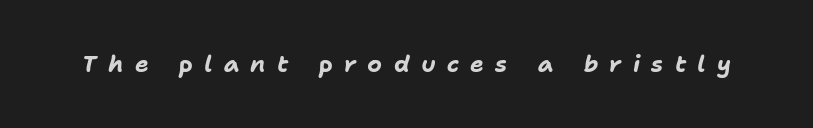
Q: Is the text bold? A: Yes.
Q: Is the text italic (slanted)? A: Yes, it leans right by about 11 degrees.
Q: Is the text underlined? A: No.
Q: Is the spacing between letters normal or unusually wide? A: Unusually wide.
